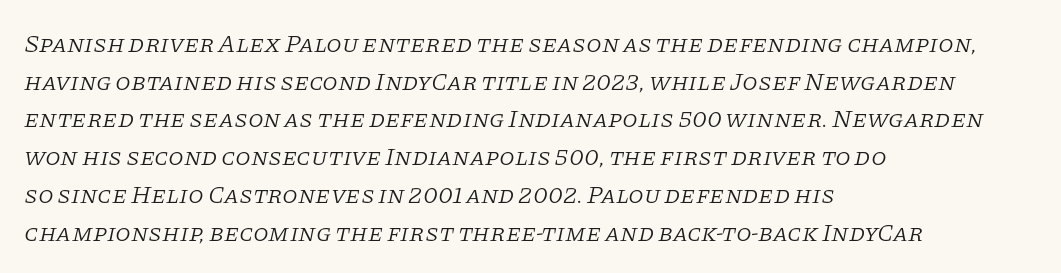
The letters are slanted; this is an italic face. This rendering leaves character spacing at its baseline value. No extra ink here — the face is not bold. Words float on clear page, feet unadorned. Is there much room between lines? A standard amount, neither cramped nor airy.
